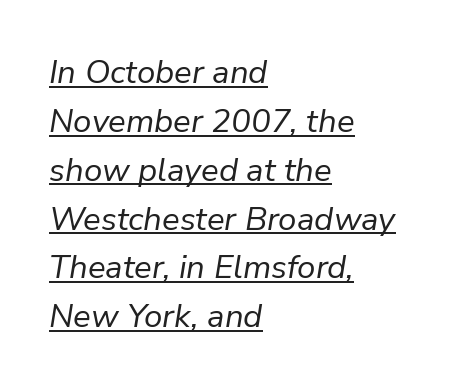
The image shows 33 px regular-weight type, italic (leaning right); set left-aligned, normal line spacing (1.48x), normal letter spacing, underlined; low stroke contrast and a medium x-height.
